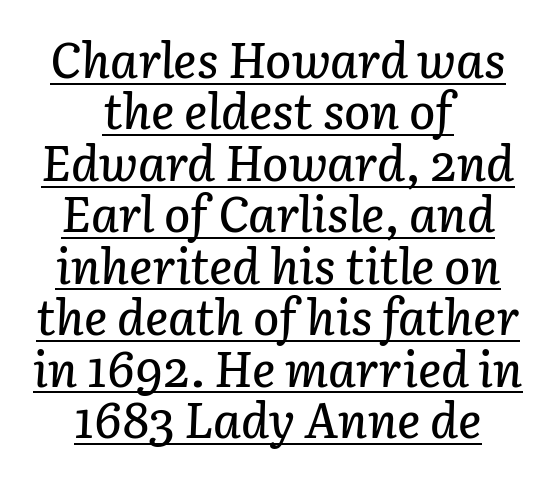
{"italic": "yes", "lean": "right", "slant_degrees": 3, "width": "normal", "stroke_contrast": "low", "x_height": "medium", "monospaced": "no", "underline": "yes", "align": "center", "line_spacing": "tight", "line_spacing_ratio": 1.05, "letter_spacing": "normal", "letter_spacing_em": 0.0, "glyph_px": 49}
